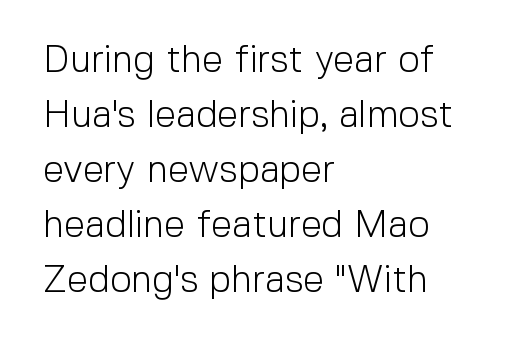
Q: Is the text bold? A: No.
Q: Is the text italic (slanted)? A: No, it is upright.
Q: Is the typeface a serif or a sans-serif typeface? A: Sans-serif.
Q: Is the text underlined? A: No.
Q: How is the paragraph aligned? A: Left-aligned.
Q: Is the spacing between letters normal or unusually wide? A: Normal.
Q: Is the spacing between lines tight, normal or loose? A: Normal.
Q: Width (condensed, normal, or wide)? A: Normal.
Q: x-height? A: Medium.
Q: Monospaced? A: No.
